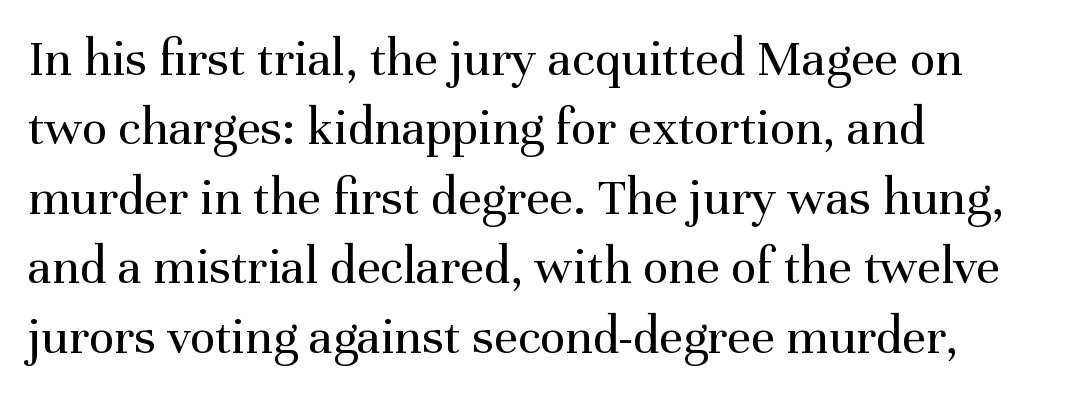
The image shows 53 px regular-weight serif type, upright; set left-aligned, normal line spacing (1.31x), normal letter spacing, not underlined; medium stroke contrast and a medium x-height.
